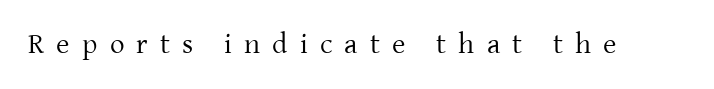
Q: Is the text bold? A: No.
Q: Is the text italic (slanted)? A: No, it is upright.
Q: Is the typeface a serif or a sans-serif typeface? A: Serif.
Q: Is the text underlined? A: No.
Q: Is the spacing between letters normal or unusually wide? A: Unusually wide.
Q: Width (condensed, normal, or wide)? A: Normal.
Q: Stroke contrast? A: Low.
Q: x-height? A: Medium.
Q: Monospaced? A: No.
